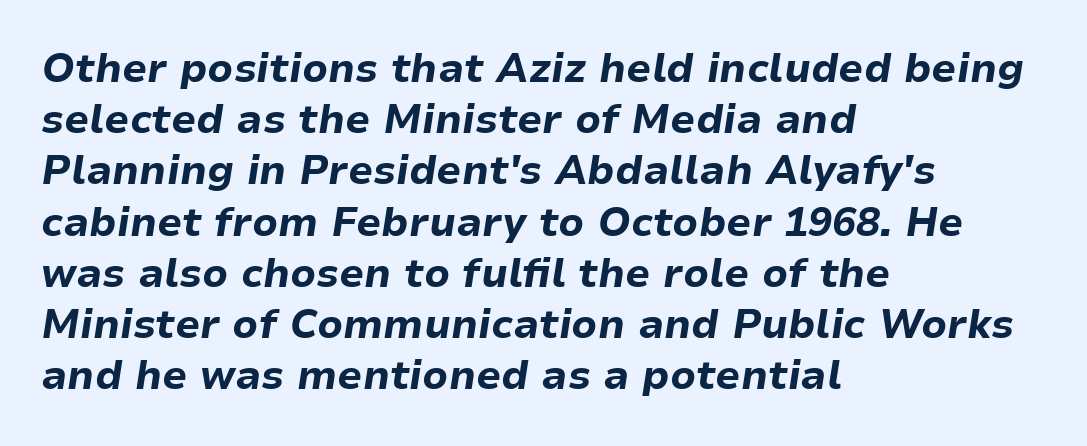
Q: Is the text bold? A: Yes.
Q: Is the text italic (slanted)? A: Yes, it leans right by about 9 degrees.
Q: Is the text underlined? A: No.
Q: How is the paragraph aligned? A: Left-aligned.
Q: Is the spacing between letters normal or unusually wide? A: Normal.
Q: Is the spacing between lines tight, normal or loose? A: Normal.
Q: Width (condensed, normal, or wide)? A: Normal.
Q: Stroke contrast? A: Low.
Q: x-height? A: Medium.
Q: Monospaced? A: No.
